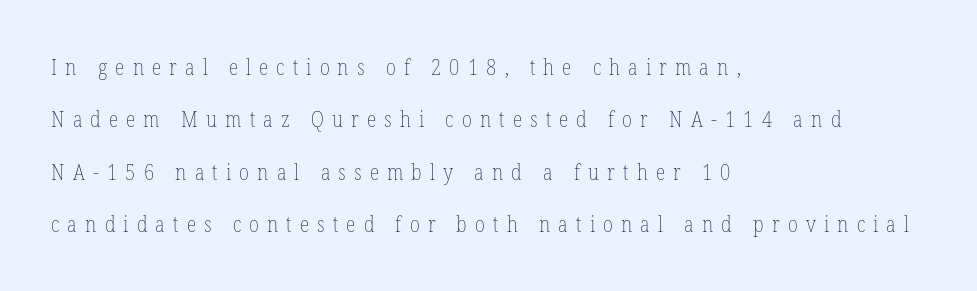
Q: Is the text bold? A: No.
Q: Is the text italic (slanted)? A: No, it is upright.
Q: Is the text underlined? A: No.
Q: How is the paragraph aligned? A: Left-aligned.
Q: Is the spacing between letters normal or unusually wide? A: Unusually wide.
Q: Is the spacing between lines tight, normal or loose? A: Loose.
